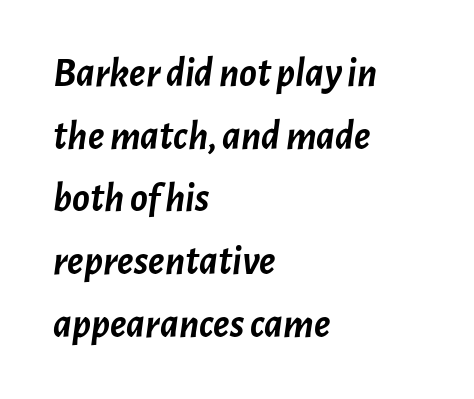
The image shows 41 px semibold type, italic (leaning right); set left-aligned, normal line spacing (1.53x), normal letter spacing, not underlined; low stroke contrast and a medium x-height.
